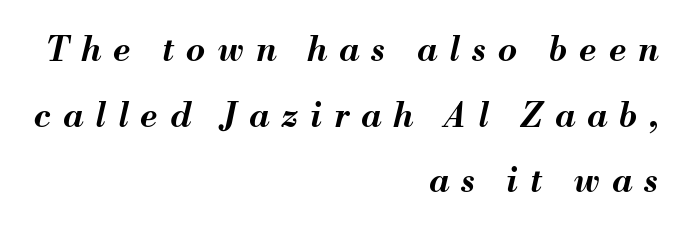
{"italic": "yes", "lean": "right", "slant_degrees": 13, "bold": "yes", "weight": "bold", "width": "normal", "stroke_contrast": "medium", "x_height": "small", "monospaced": "no", "underline": "no", "align": "right", "line_spacing": "loose", "line_spacing_ratio": 1.93, "letter_spacing": "wide", "letter_spacing_em": 0.36, "glyph_px": 34}
